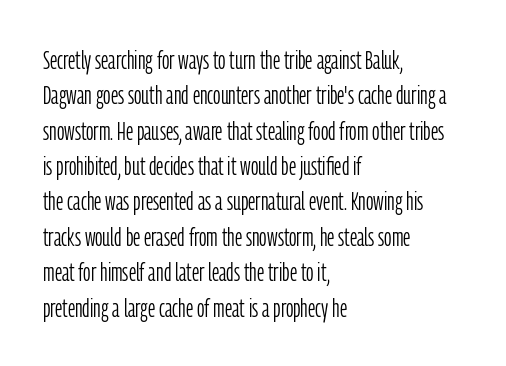
The image shows 26 px text type, upright; set left-aligned, normal line spacing (1.36x), normal letter spacing, not underlined.
